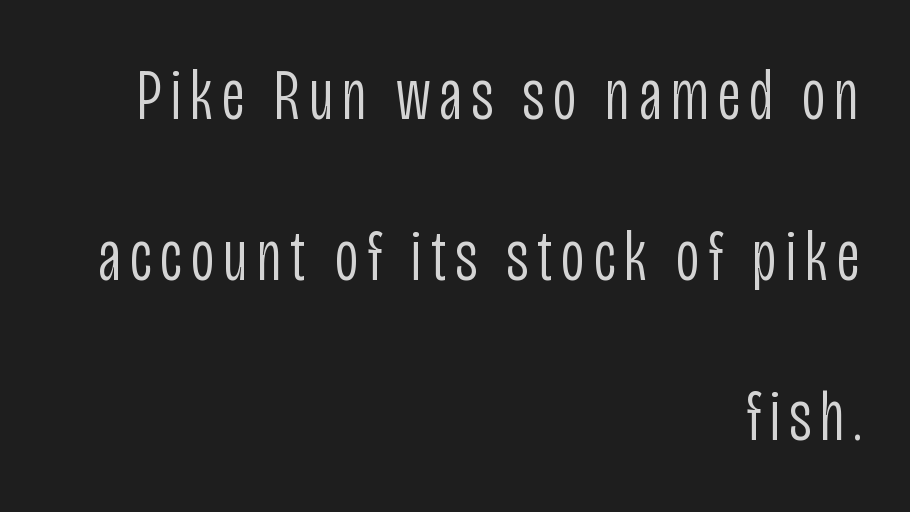
Here the designer chose a conventional face with non-uniform glyph widths. These glyphs show unthickened strokes, regular width or finer. The type family on display is of the sans-serif kind. The font's upright variant was chosen for this text. The paragraph has a hard right edge and a soft left edge.
